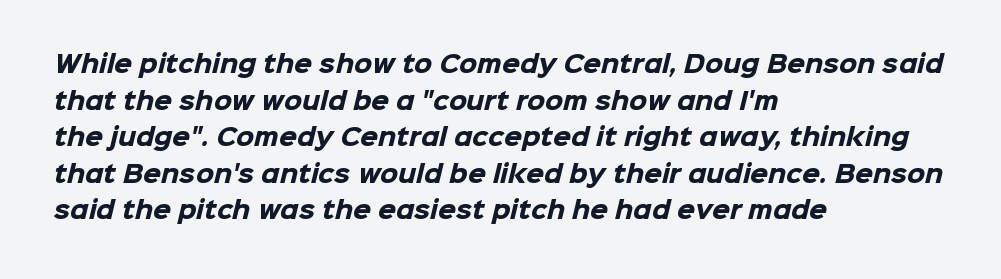
Strong, thick strokes mark this as bold type. Casual observation: everything's shoved over to the left. Only glyphs here, with clear space below each row. Vertically, the passage feels balanced, rows spaced as you'd expect.
